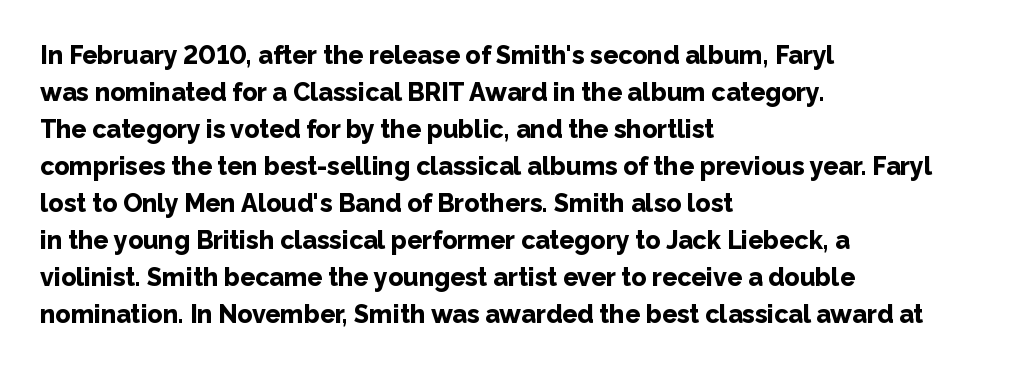
{"italic": "no", "bold": "yes", "underline": "no", "align": "left", "line_spacing": "normal", "line_spacing_ratio": 1.48, "letter_spacing": "normal", "letter_spacing_em": 0.0, "glyph_px": 25}
